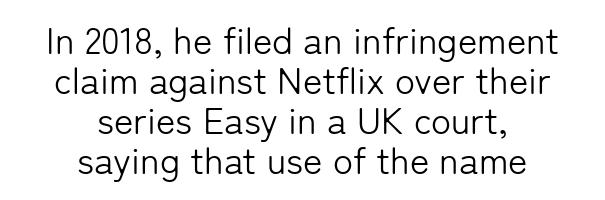
The designer dialed line spacing down below the default. Proportional: the letters do not fall into vertical columns. A centered setting, common on invitations and titles, is used for this passage. Beneath every word, the page is bare. The font family rendered here belongs to the sans-serif group. Each word holds together tightly as a unit, with standard inter-letter gaps.
